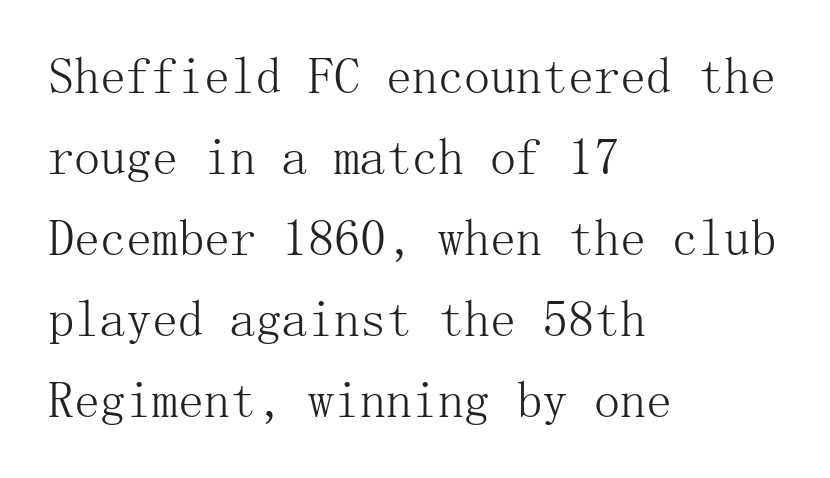
Q: Is the text bold? A: No.
Q: Is the text italic (slanted)? A: No, it is upright.
Q: Is the typeface a serif or a sans-serif typeface? A: Serif.
Q: Is the text underlined? A: No.
Q: How is the paragraph aligned? A: Left-aligned.
Q: Is the spacing between letters normal or unusually wide? A: Normal.
Q: Is the spacing between lines tight, normal or loose? A: Normal.
Q: Width (condensed, normal, or wide)? A: Normal.
Q: Stroke contrast? A: Medium.
Q: x-height? A: Medium.
